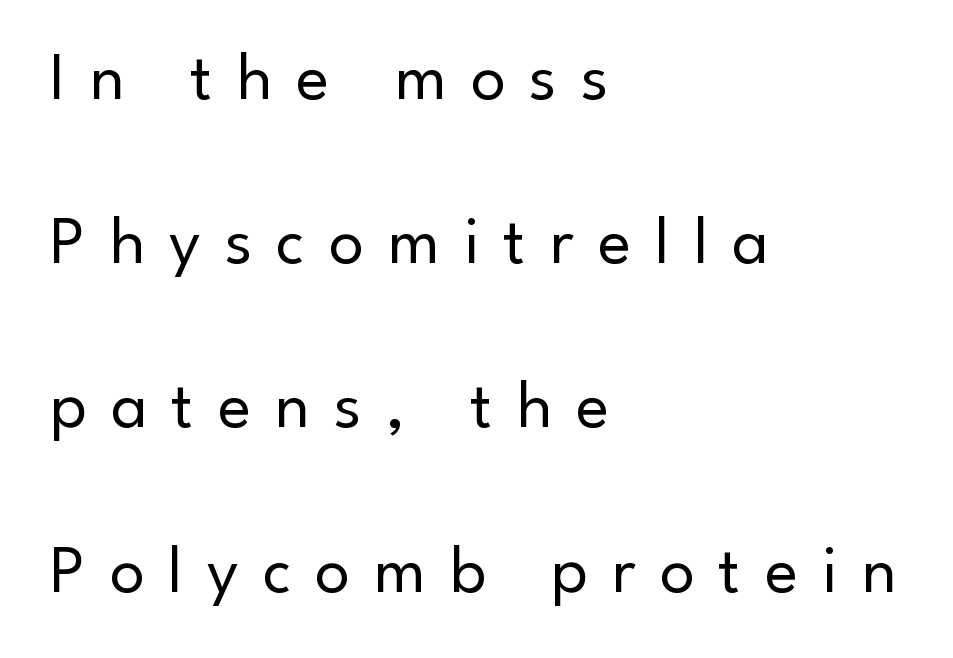
Leading is clearly above the norm, producing a sparse column. Does extra space separate the letters? Yes, quite a lot of it. The text was rendered using a sans face with plain stroke endings. Weight: regular or lighter.
